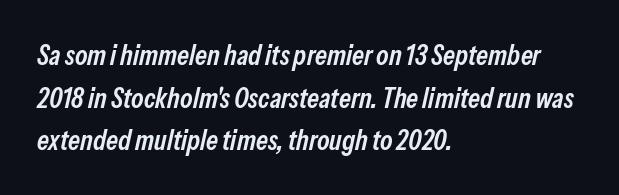
The image shows 28 px semibold, condensed type, italic (leaning right); set left-aligned, normal line spacing (1.52x), normal letter spacing, not underlined; low stroke contrast and a medium x-height.
